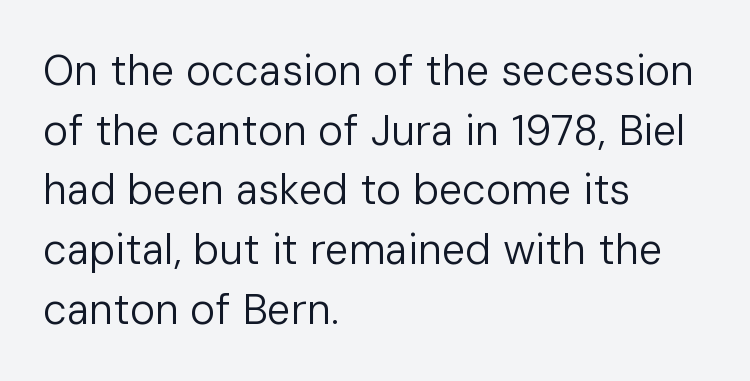
{"serif": "no", "italic": "no", "bold": "no", "weight": "regular", "width": "normal", "stroke_contrast": "low", "x_height": "medium", "monospaced": "no", "underline": "no", "align": "left", "line_spacing": "normal", "line_spacing_ratio": 1.42, "letter_spacing": "normal", "letter_spacing_em": 0.0, "glyph_px": 42}
